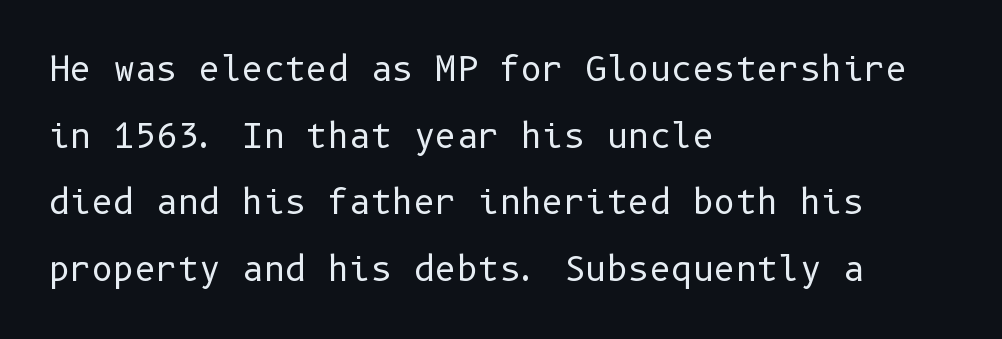
The lettering stays uniformly vertical, giving the passage a roman look. Type style note: lacks serifs. This sample trades compactness for vertical openness between lines. Beneath every word, the page is bare. This is not heavy type; no bold has been used. In terms of letterspacing, this is plain default setting.
